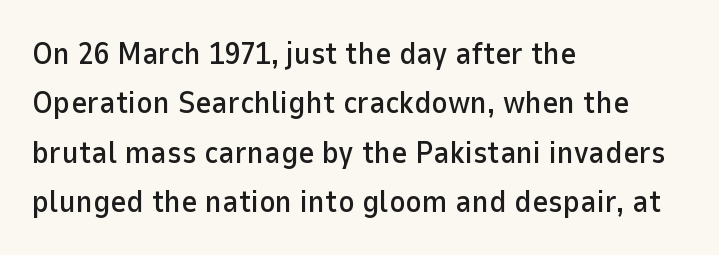
Q: Is the text italic (slanted)? A: No, it is upright.
Q: Is the typeface a serif or a sans-serif typeface? A: Sans-serif.
Q: Is the text underlined? A: No.
Q: How is the paragraph aligned? A: Left-aligned.
Q: Is the spacing between letters normal or unusually wide? A: Normal.
Q: Is the spacing between lines tight, normal or loose? A: Normal.
Q: Width (condensed, normal, or wide)? A: Normal.
Q: Stroke contrast? A: Low.
Q: x-height? A: Medium.
Q: Monospaced? A: No.
